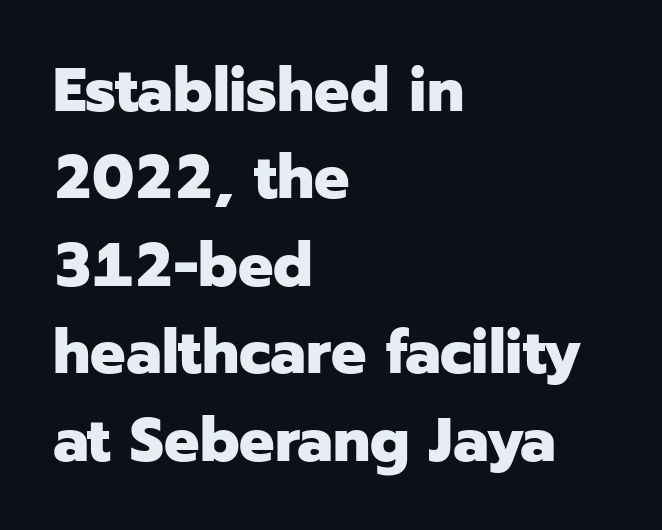
The image shows 62 px heavy sans-serif type, upright; set left-aligned, normal line spacing (1.41x), normal letter spacing, not underlined; low stroke contrast and a medium x-height.
